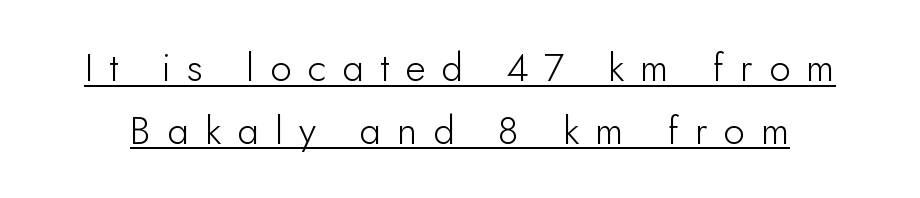
Q: Is the text bold? A: No.
Q: Is the text italic (slanted)? A: No, it is upright.
Q: Is the typeface a serif or a sans-serif typeface? A: Sans-serif.
Q: Is the text underlined? A: Yes.
Q: Is the spacing between letters normal or unusually wide? A: Unusually wide.
Q: Is the spacing between lines tight, normal or loose? A: Normal.
Q: Width (condensed, normal, or wide)? A: Normal.
Q: Stroke contrast? A: Low.
Q: x-height? A: Small.
Q: Monospaced? A: No.
